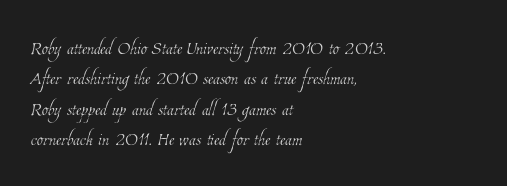
The image shows 25 px text type; set left-aligned, line spacing 1.22x, normal letter spacing, not underlined.
